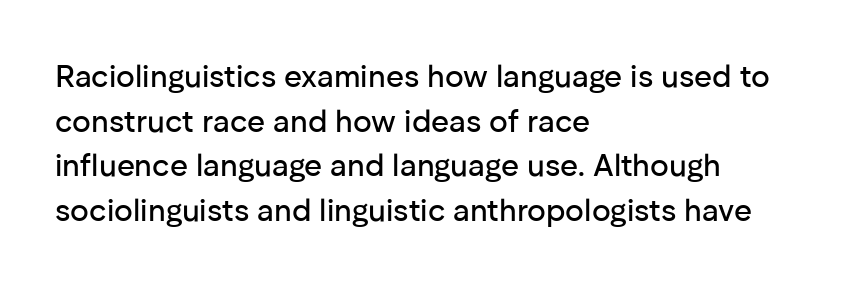
{"serif": "no", "italic": "no", "width": "normal", "stroke_contrast": "low", "x_height": "medium", "monospaced": "no", "underline": "no", "align": "left", "line_spacing": "normal", "line_spacing_ratio": 1.44, "letter_spacing": "normal", "letter_spacing_em": 0.0, "glyph_px": 31}
